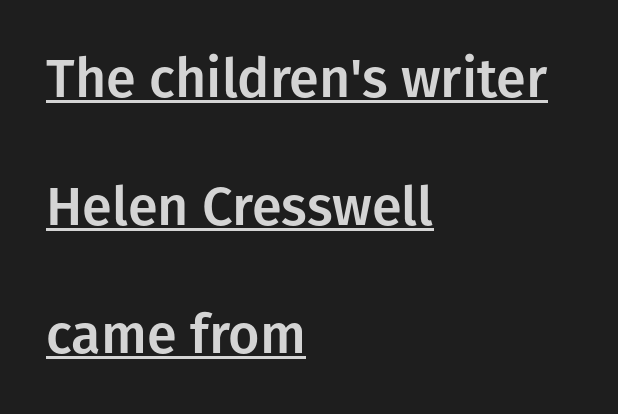
Q: Is the text italic (slanted)? A: No, it is upright.
Q: Is the typeface a serif or a sans-serif typeface? A: Sans-serif.
Q: Is the text underlined? A: Yes.
Q: How is the paragraph aligned? A: Left-aligned.
Q: Is the spacing between letters normal or unusually wide? A: Normal.
Q: Is the spacing between lines tight, normal or loose? A: Loose.
Q: Width (condensed, normal, or wide)? A: Normal.
Q: Stroke contrast? A: Low.
Q: x-height? A: Medium.
Q: Monospaced? A: No.
